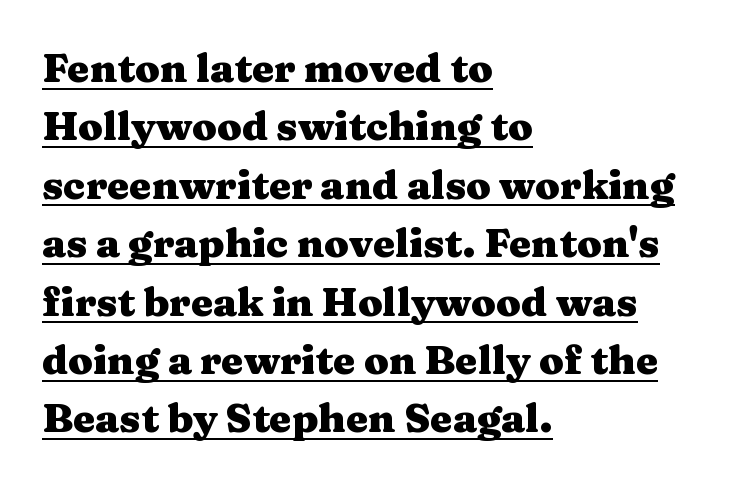
{"serif": "yes", "italic": "no", "bold": "yes", "weight": "heavy", "width": "wide", "stroke_contrast": "medium", "x_height": "medium", "monospaced": "no", "underline": "yes", "align": "left", "line_spacing": "normal", "line_spacing_ratio": 1.46, "letter_spacing": "normal", "letter_spacing_em": 0.0, "glyph_px": 40}
